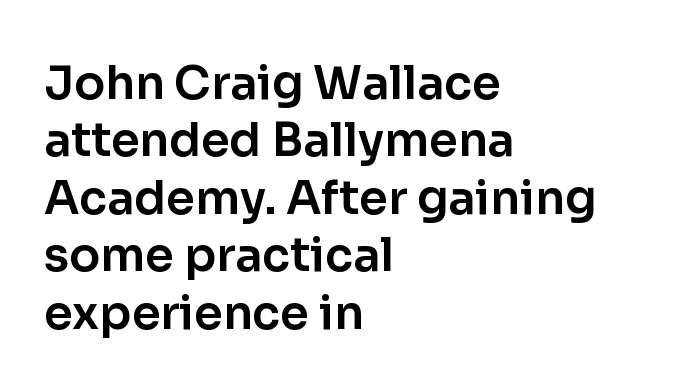
Q: Is the text italic (slanted)? A: No, it is upright.
Q: Is the typeface a serif or a sans-serif typeface? A: Sans-serif.
Q: Is the text underlined? A: No.
Q: How is the paragraph aligned? A: Left-aligned.
Q: Is the spacing between letters normal or unusually wide? A: Normal.
Q: Is the spacing between lines tight, normal or loose? A: Normal.
Q: Width (condensed, normal, or wide)? A: Normal.
Q: Stroke contrast? A: Low.
Q: x-height? A: Medium.
Q: Monospaced? A: No.
